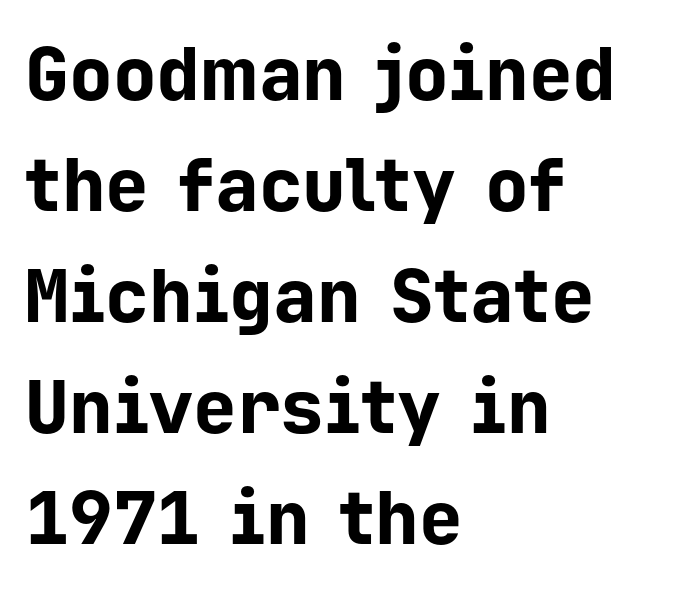
{"serif": "no", "italic": "no", "bold": "yes", "weight": "bold", "width": "normal", "stroke_contrast": "low", "x_height": "medium", "monospaced": "yes", "underline": "no", "align": "left", "line_spacing": "normal", "line_spacing_ratio": 1.52, "letter_spacing": "normal", "letter_spacing_em": 0.0, "glyph_px": 73}
